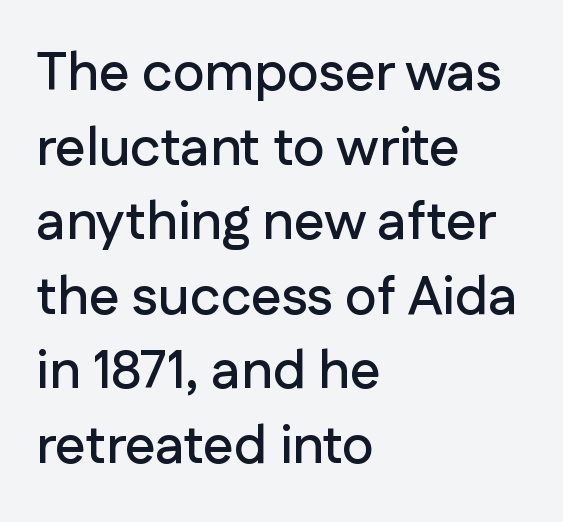
Q: Is the text italic (slanted)? A: No, it is upright.
Q: Is the typeface a serif or a sans-serif typeface? A: Sans-serif.
Q: Is the text underlined? A: No.
Q: How is the paragraph aligned? A: Left-aligned.
Q: Is the spacing between letters normal or unusually wide? A: Normal.
Q: Is the spacing between lines tight, normal or loose? A: Normal.
Q: Width (condensed, normal, or wide)? A: Normal.
Q: Stroke contrast? A: Low.
Q: x-height? A: Medium.
Q: Monospaced? A: No.
